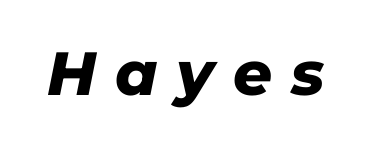
This rendering features lettering with no underline. Look at the tracking — it's clearly loosened, letters drifting apart. The font's italic variant was chosen for this text. The typesetting leans heavy: a genuine bold.
